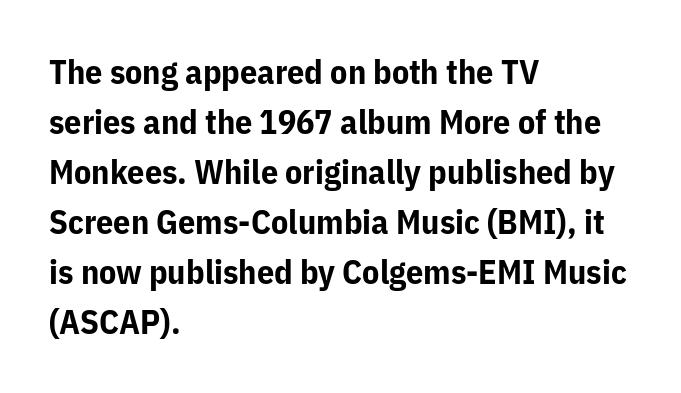
Q: Is the text bold? A: Yes.
Q: Is the text italic (slanted)? A: No, it is upright.
Q: Is the typeface a serif or a sans-serif typeface? A: Sans-serif.
Q: Is the text underlined? A: No.
Q: How is the paragraph aligned? A: Left-aligned.
Q: Is the spacing between letters normal or unusually wide? A: Normal.
Q: Is the spacing between lines tight, normal or loose? A: Normal.
Q: Width (condensed, normal, or wide)? A: Normal.
Q: Stroke contrast? A: Low.
Q: x-height? A: Medium.
Q: Monospaced? A: No.
